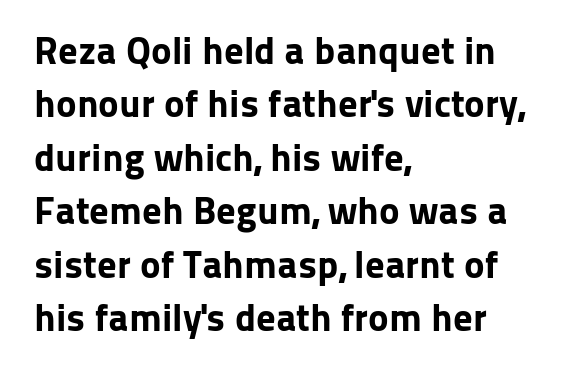
The image shows 39 px bold sans-serif type, upright; set left-aligned, normal line spacing (1.37x), normal letter spacing, not underlined; low stroke contrast and a medium x-height.
